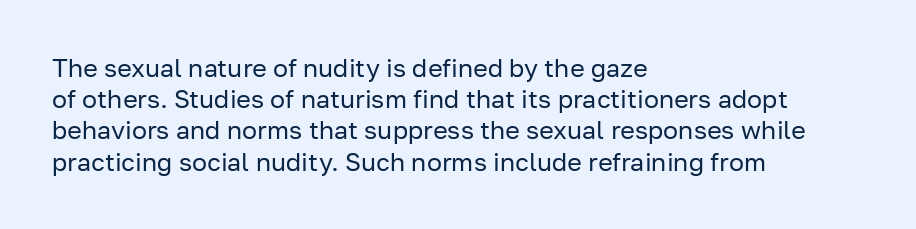
Q: Is the text bold? A: No.
Q: Is the text italic (slanted)? A: No, it is upright.
Q: Is the text underlined? A: No.
Q: How is the paragraph aligned? A: Left-aligned.
Q: Is the spacing between letters normal or unusually wide? A: Normal.
Q: Is the spacing between lines tight, normal or loose? A: Normal.
